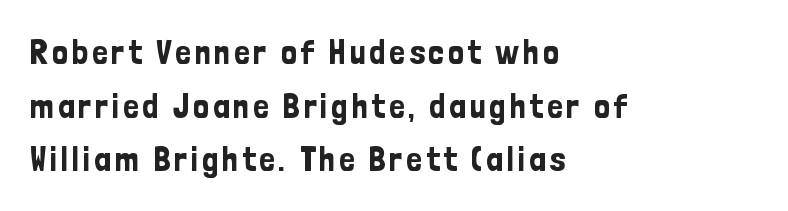
The image shows 35 px condensed sans-serif type, upright; set left-aligned, normal line spacing (1.53x), not underlined; low stroke contrast and a medium x-height.
